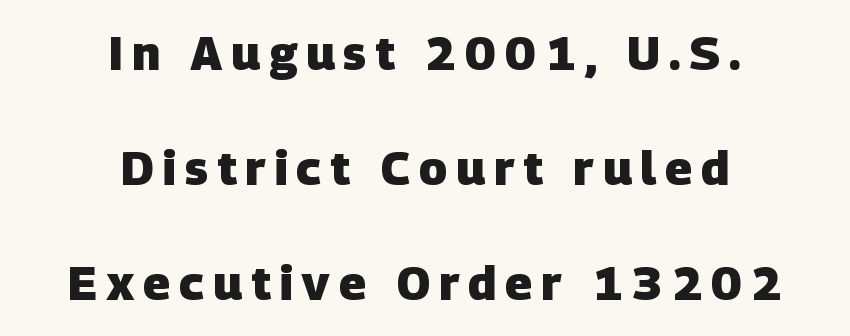
Q: Is the text bold? A: Yes.
Q: Is the typeface a serif or a sans-serif typeface? A: Sans-serif.
Q: Is the text underlined? A: No.
Q: How is the paragraph aligned? A: Centered.
Q: Is the spacing between lines tight, normal or loose? A: Loose.
Q: Width (condensed, normal, or wide)? A: Normal.
Q: Stroke contrast? A: Low.
Q: x-height? A: Large.
Q: Monospaced? A: No.
